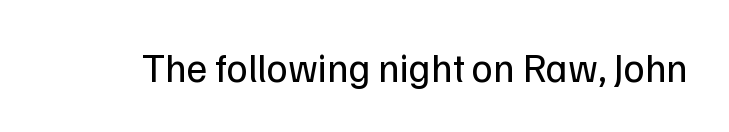
Q: Is the text bold? A: No.
Q: Is the text italic (slanted)? A: No, it is upright.
Q: Is the typeface a serif or a sans-serif typeface? A: Sans-serif.
Q: Is the text underlined? A: No.
Q: Is the spacing between letters normal or unusually wide? A: Normal.
Q: Width (condensed, normal, or wide)? A: Normal.
Q: Stroke contrast? A: Low.
Q: x-height? A: Medium.
Q: Monospaced? A: No.
